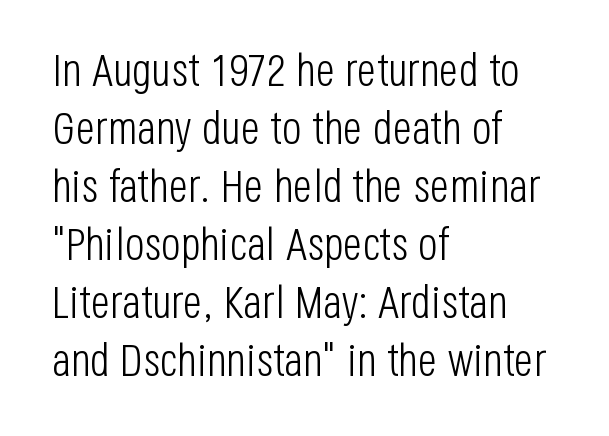
Q: Is the text bold? A: No.
Q: Is the text italic (slanted)? A: No, it is upright.
Q: Is the typeface a serif or a sans-serif typeface? A: Sans-serif.
Q: Is the text underlined? A: No.
Q: How is the paragraph aligned? A: Left-aligned.
Q: Is the spacing between letters normal or unusually wide? A: Normal.
Q: Is the spacing between lines tight, normal or loose? A: Normal.
Q: Width (condensed, normal, or wide)? A: Condensed.
Q: Stroke contrast? A: Low.
Q: x-height? A: Large.
Q: Monospaced? A: No.
